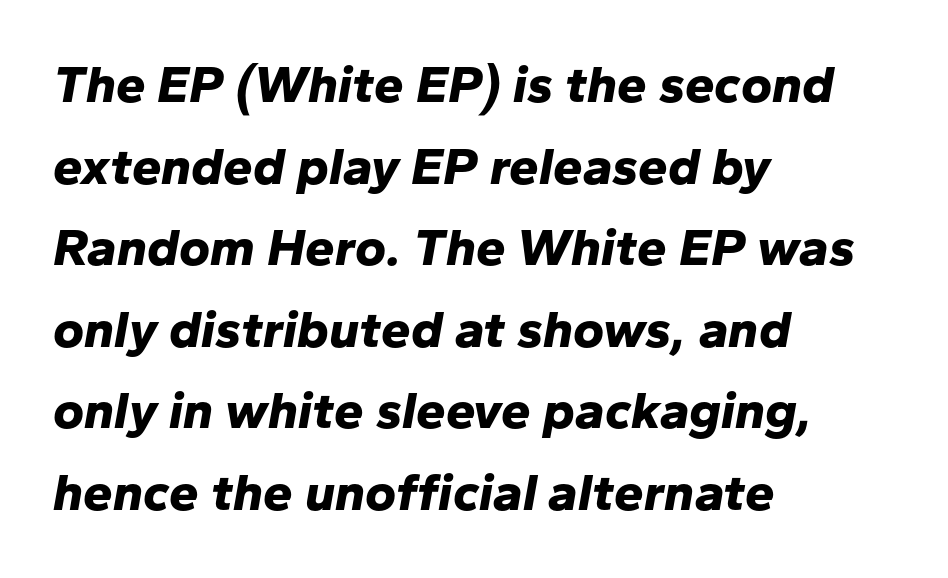
{"italic": "yes", "lean": "right", "slant_degrees": 10, "bold": "yes", "weight": "bold", "width": "normal", "stroke_contrast": "low", "x_height": "medium", "monospaced": "no", "underline": "no", "align": "left", "line_spacing": "normal", "line_spacing_ratio": 1.54, "letter_spacing": "normal", "letter_spacing_em": 0.0, "glyph_px": 53}
